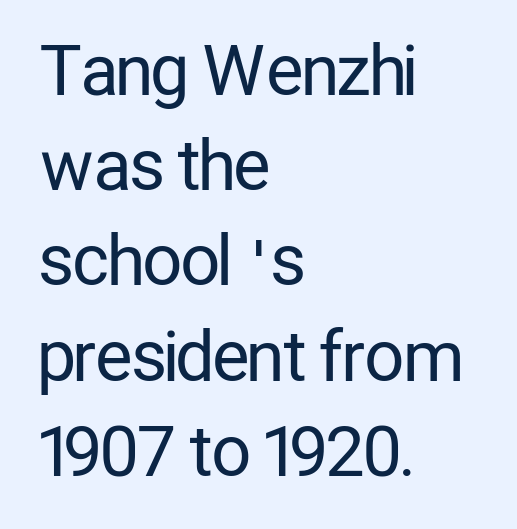
Q: Is the text bold? A: No.
Q: Is the text italic (slanted)? A: No, it is upright.
Q: Is the typeface a serif or a sans-serif typeface? A: Sans-serif.
Q: Is the text underlined? A: No.
Q: How is the paragraph aligned? A: Left-aligned.
Q: Is the spacing between letters normal or unusually wide? A: Normal.
Q: Is the spacing between lines tight, normal or loose? A: Normal.
Q: Width (condensed, normal, or wide)? A: Condensed.
Q: Stroke contrast? A: Low.
Q: x-height? A: Medium.
Q: Monospaced? A: No.
